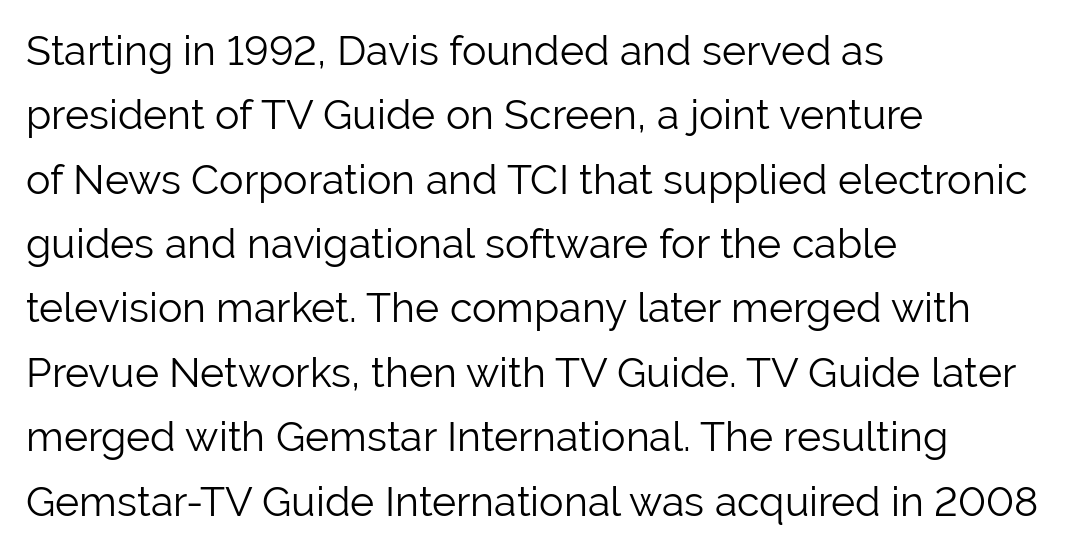
{"serif": "no", "italic": "no", "bold": "no", "weight": "light", "width": "normal", "stroke_contrast": "low", "x_height": "medium", "monospaced": "no", "underline": "no", "align": "left", "line_spacing": "normal", "line_spacing_ratio": 1.57, "letter_spacing": "normal", "letter_spacing_em": 0.0, "glyph_px": 41}
